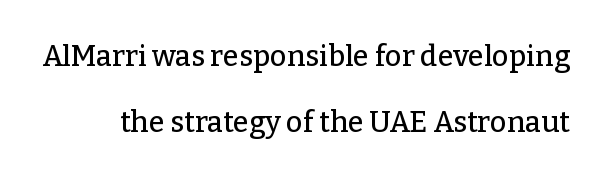
{"serif": "yes", "italic": "no", "width": "normal", "stroke_contrast": "low", "x_height": "medium", "monospaced": "no", "underline": "no", "line_spacing": "loose", "line_spacing_ratio": 2.26, "letter_spacing": "normal", "letter_spacing_em": 0.0, "glyph_px": 29}
